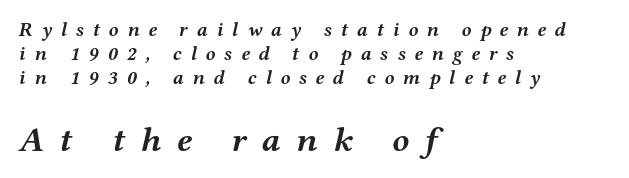
The letters in the lower block stand taller than those in the block above. Heavy, bold letterforms. Layout note: lines flush left. The letterforms stand isolated, each surrounded by extra space.
